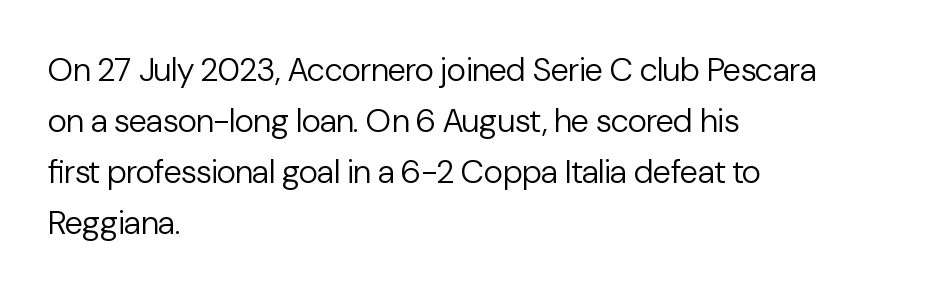
{"serif": "no", "italic": "no", "bold": "no", "weight": "regular", "width": "normal", "stroke_contrast": "low", "x_height": "medium", "monospaced": "no", "underline": "no", "align": "left", "line_spacing": "normal", "line_spacing_ratio": 1.55, "letter_spacing": "normal", "letter_spacing_em": 0.0, "glyph_px": 33}
